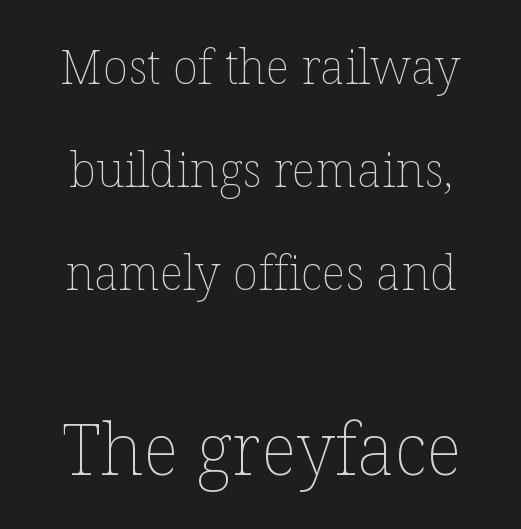
The image shows 71 px thin type, upright; set loose line spacing (2.19x), normal letter spacing, not underlined; the second (bottom) block is 1.51x larger; low stroke contrast and a medium x-height.
